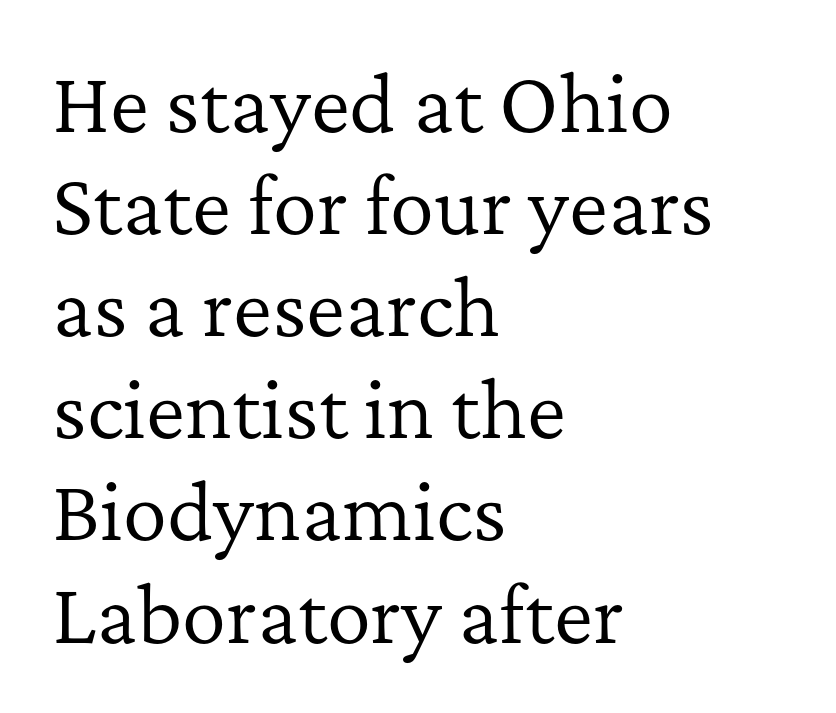
The image shows 74 px regular-weight serif type, upright; set left-aligned, normal line spacing (1.38x), normal letter spacing, not underlined; low stroke contrast and a medium x-height.
